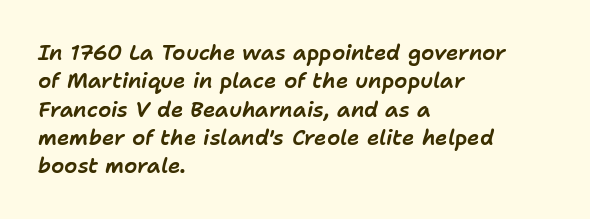
{"italic": "yes", "lean": "right", "slant_degrees": 11, "underline": "no", "align": "left", "line_spacing": "normal", "line_spacing_ratio": 1.35, "letter_spacing": "normal", "letter_spacing_em": 0.0, "glyph_px": 21}
